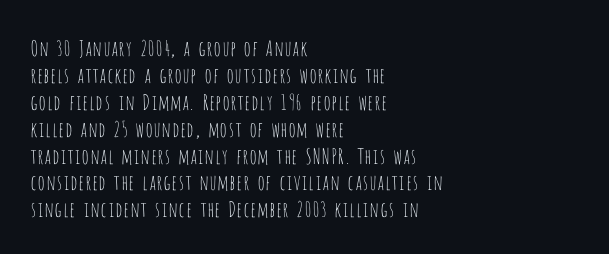
{"italic": "no", "bold": "no", "underline": "no", "align": "left", "line_spacing": "normal", "line_spacing_ratio": 1.28, "letter_spacing": "normal", "letter_spacing_em": 0.0, "glyph_px": 21}
